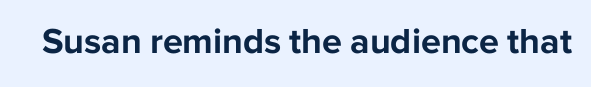
This sample uses plain, unmodified letter spacing. Examine the stroke ends and you'll find no serifs. Spacing verdict: proportional, widths tailored to each character. The specimen reads as upright at a glance.
